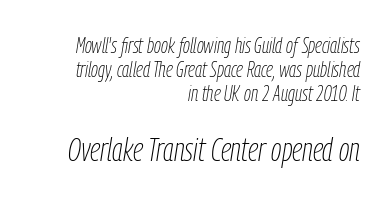
Q: Is the text bold? A: No.
Q: Is the text italic (slanted)? A: Yes, it leans right by about 9 degrees.
Q: Is the text underlined? A: No.
Q: How is the paragraph aligned? A: Right-aligned.
Q: Is the spacing between letters normal or unusually wide? A: Normal.
Q: Is the spacing between lines tight, normal or loose? A: Tight.
Q: Which block of text is set in a larger size, the first (top) or the second (bottom)? A: The second (bottom) one.
Q: Width (condensed, normal, or wide)? A: Condensed.
Q: Stroke contrast? A: Low.
Q: x-height? A: Medium.
Q: Monospaced? A: No.
